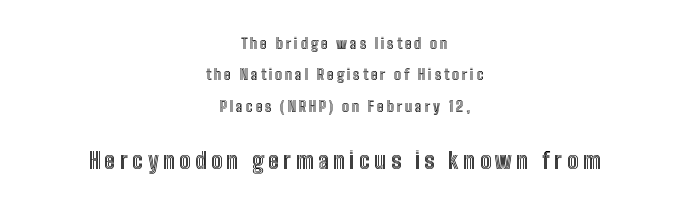
The image shows 22 px text type, upright; set centered, loose line spacing (2.25x), unusually wide letter spacing (+0.2 em), not underlined; the second (bottom) block is 1.57x larger.
